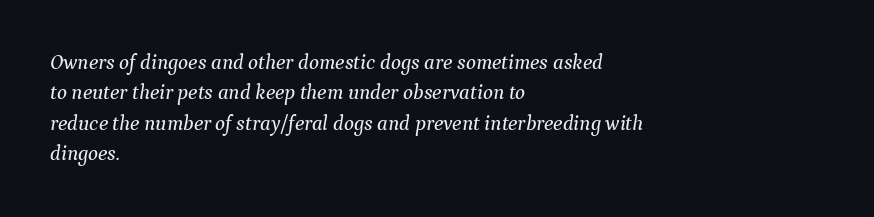
A classic flush-left, rag-right setting is used for this passage. Type without underlining. Interline gaps are of average width in this sample. Compared with typical body copy, the letter spacing here is the same.
